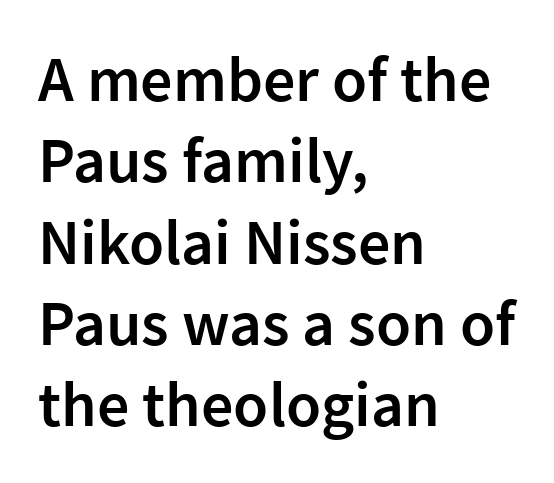
The image shows 64 px semibold sans-serif type, upright; set left-aligned, normal line spacing (1.27x), normal letter spacing, not underlined; low stroke contrast and a medium x-height.
